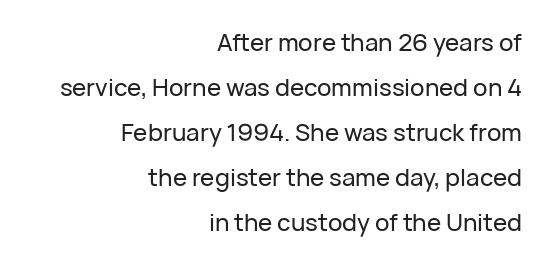
{"italic": "no", "underline": "no", "align": "right", "line_spacing_ratio": 1.88, "letter_spacing": "normal", "letter_spacing_em": 0.0, "glyph_px": 24}
